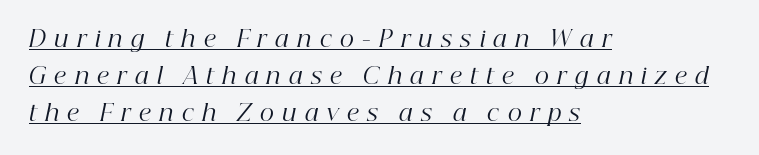
The image shows 22 px text type, italic (leaning right); set left-aligned, normal line spacing (1.68x), unusually wide letter spacing (+0.38 em), underlined.
